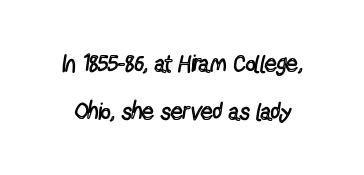
{"bold": "no", "underline": "no", "line_spacing": "loose", "line_spacing_ratio": 1.98, "letter_spacing": "normal", "letter_spacing_em": 0.0, "glyph_px": 24}
